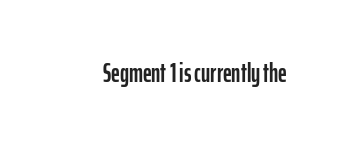
This rendering leaves character spacing at its baseline value. Has an underline been added? It has not. No italicization has been applied; the sample stays upright.
